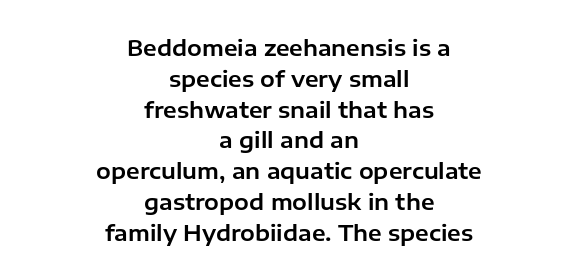
Q: Is the text italic (slanted)? A: No, it is upright.
Q: Is the text underlined? A: No.
Q: How is the paragraph aligned? A: Centered.
Q: Is the spacing between letters normal or unusually wide? A: Normal.
Q: Is the spacing between lines tight, normal or loose? A: Normal.
